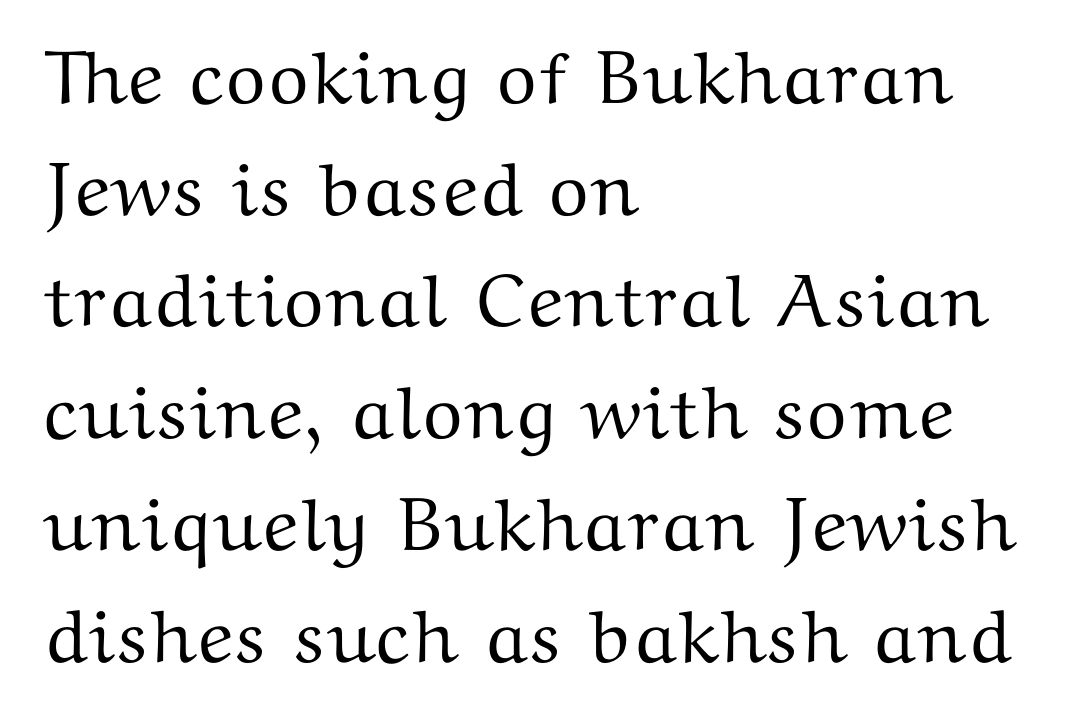
Rows of type keep a routine distance in the vertical direction. Beneath every word, the page is bare. This sample uses a serif face. This sample has the flowing, uneven cadence of proportional lettering. Italic: no, the glyphs are upright roman. All the whitespace from short lines collects on the right.
